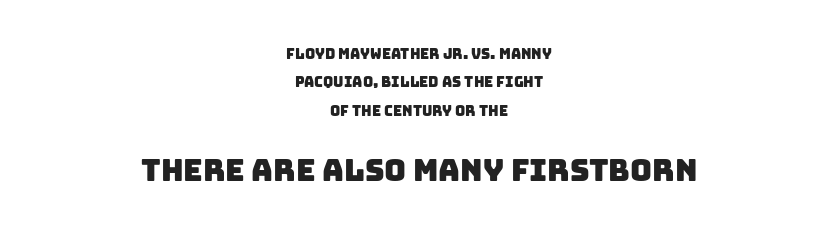
{"serif": "no", "width": "normal", "stroke_contrast": "low", "x_height": "large", "monospaced": "no", "underline": "no", "align": "center", "line_spacing": "loose", "line_spacing_ratio": 2.02, "letter_spacing": "normal", "letter_spacing_em": 0.0, "larger_block": "second", "size_ratio": 2.14, "glyph_px": 30}
